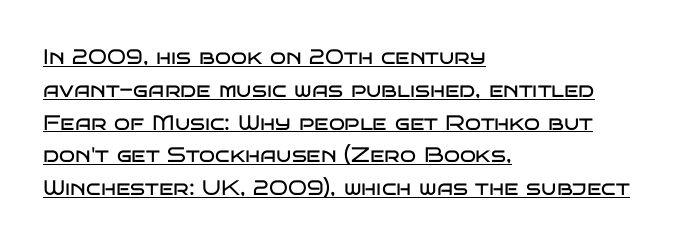
Q: Is the text bold? A: No.
Q: Is the text italic (slanted)? A: No, it is upright.
Q: Is the text underlined? A: Yes.
Q: How is the paragraph aligned? A: Left-aligned.
Q: Is the spacing between letters normal or unusually wide? A: Normal.
Q: Is the spacing between lines tight, normal or loose? A: Normal.
